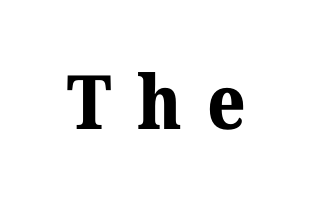
The area under the type is left untouched. The gaps between neighbouring characters are conspicuously large. The text was rendered using a seriffed face with decorative stroke endings. Plenty of ink on the page — the face is bold. Ordinary non-slanted type is in use.
